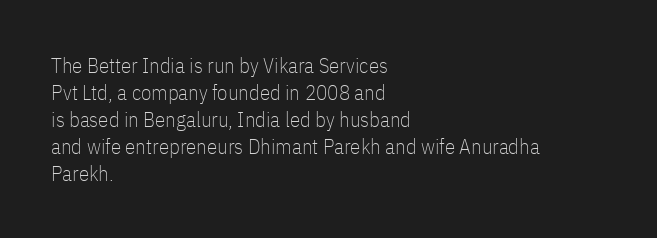
{"italic": "no", "bold": "no", "underline": "no", "align": "left", "line_spacing": "normal", "line_spacing_ratio": 1.28, "letter_spacing": "normal", "letter_spacing_em": 0.0, "glyph_px": 21}
